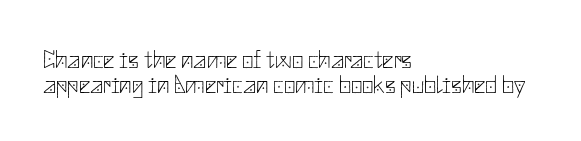
Which margin do the lines hug? The left one — the right edge is uneven. The letters stand straight up with perfectly vertical stems. Bold? No — there's no thickening of the strokes. The letterforms sit shoulder to shoulder at normal distance. Leading is clearly below the norm, producing a dense column. This rendering features lettering with no underline.
